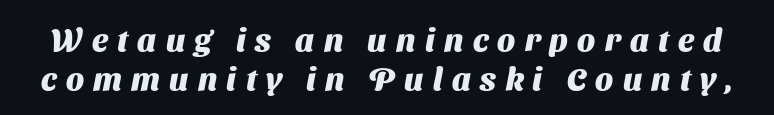
Q: Is the text bold? A: Yes.
Q: Is the typeface a serif or a sans-serif typeface? A: Sans-serif.
Q: Is the text underlined? A: No.
Q: Is the spacing between letters normal or unusually wide? A: Unusually wide.
Q: Width (condensed, normal, or wide)? A: Normal.
Q: Stroke contrast? A: Medium.
Q: x-height? A: Medium.
Q: Monospaced? A: No.
